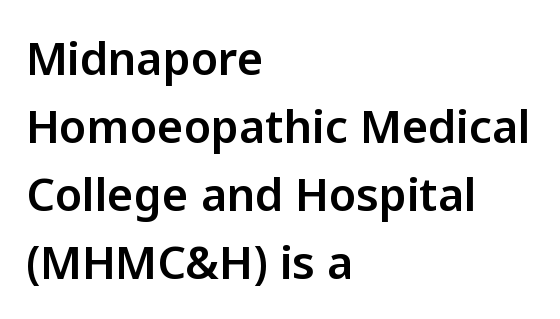
Horizontally, the lines are justified to the leading edge only. Words float on clear page, feet unadorned. You could not count columns in this text — the font is proportionally spaced. The lettering holds an erect, upright posture throughout.
